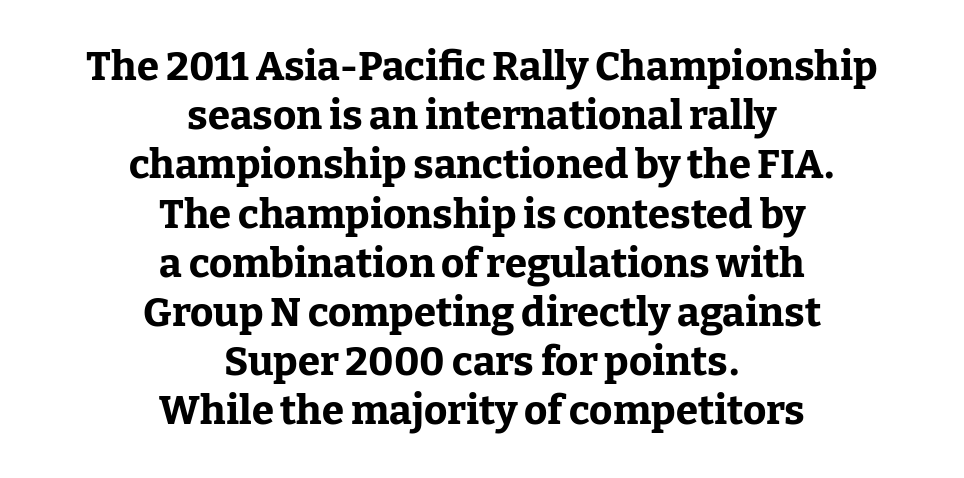
Decoration check: the copy has no underline. What kind of face is this? One with serifs. This sample uses an upright cut, with every glyph sitting square on the baseline. Its strokes are broad and dark, the hallmark of bold type. Each letter keeps its own natural width here, so spacing adapts to shape.
